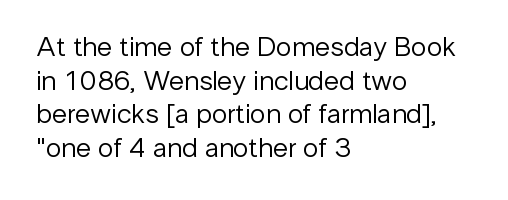
Each stroke keeps to a modest, everyday thickness or less. Plain, unruled lines of type. Which margin do the lines hug? The left one — the right edge is uneven. The letters advance in unequal steps, a hallmark of proportional type. Are there feet on the stems? There aren't — it's a sans. Standard letterfit; no display-style spreading of the glyphs.
